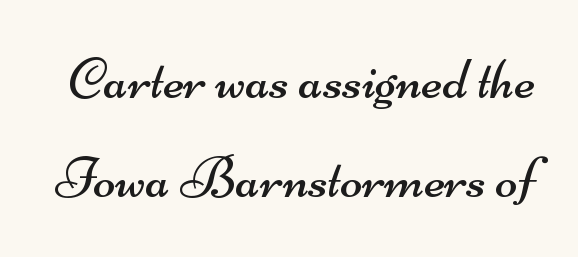
Q: Is the text bold? A: No.
Q: Is the typeface a serif or a sans-serif typeface? A: Sans-serif.
Q: Is the text underlined? A: No.
Q: Is the spacing between letters normal or unusually wide? A: Normal.
Q: Is the spacing between lines tight, normal or loose? A: Normal.
Q: Width (condensed, normal, or wide)? A: Wide.
Q: Stroke contrast? A: Medium.
Q: x-height? A: Small.
Q: Monospaced? A: No.
